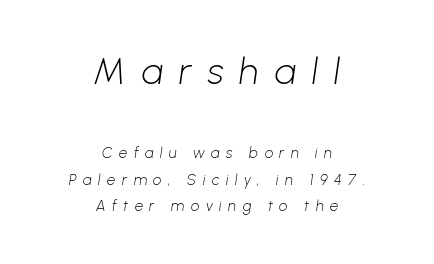
{"serif": "no", "bold": "no", "weight": "light", "width": "normal", "stroke_contrast": "low", "x_height": "medium", "monospaced": "no", "underline": "no", "align": "center", "line_spacing_ratio": 1.77, "letter_spacing": "wide", "letter_spacing_em": 0.43, "larger_block": "first", "size_ratio": 2.47, "glyph_px": 37}
